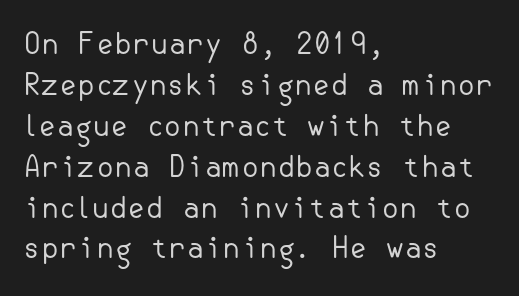
If you drew a ruler down the left edge, every line would touch it. In terms of leading, this rendering sits right in the middle. It's the straight-up-and-down kind of type. I'd call this a sans setting — the letters go barefoot.
